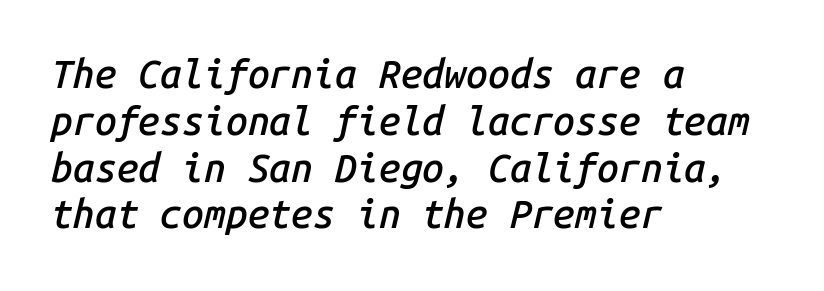
Do the characters align in a grid? Yes, the font is monospaced. The typesetter chose a ragged-right arrangement here. The gaps between neighbouring characters are ordinary and unremarkable. A clean baseline with only descenders dipping below it. Every letter is mildly thick-stroked: semibold rather than bold. Yep, that's italic — everything's leaning.
